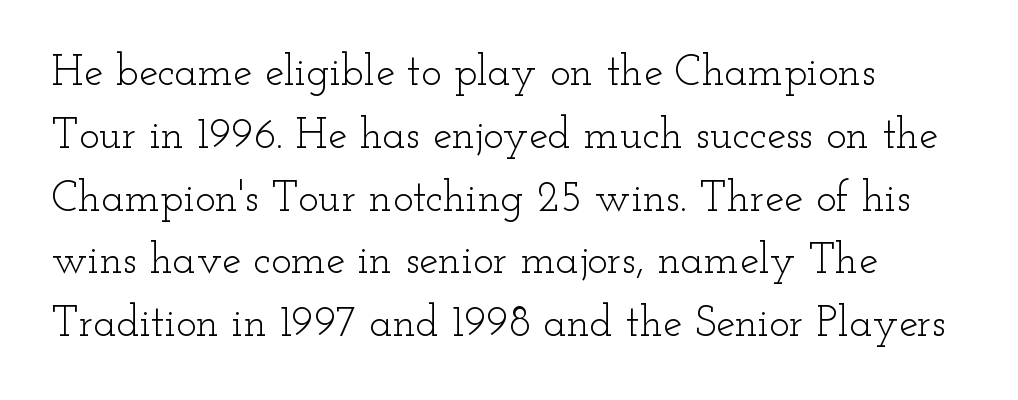
The image shows 43 px light, wide serif type, upright; set normal line spacing (1.46x), normal letter spacing, not underlined; low stroke contrast and a small x-height.
